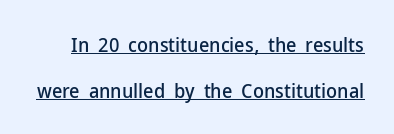
The image shows 20 px text type, upright; set loose line spacing (2.28x), normal letter spacing, underlined.
